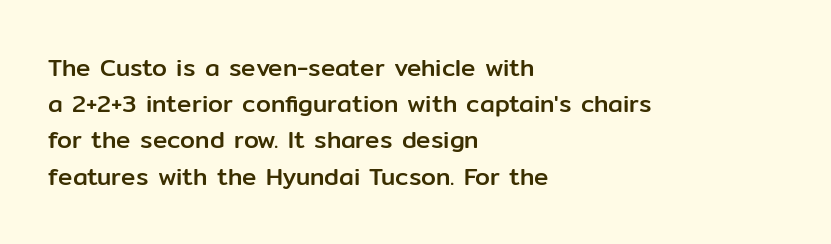
{"italic": "no", "underline": "no", "align": "left", "line_spacing": "normal", "line_spacing_ratio": 1.51, "letter_spacing": "normal", "letter_spacing_em": 0.0, "glyph_px": 24}
